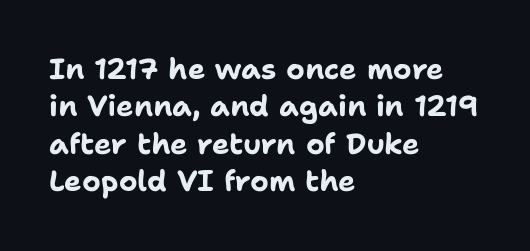
Reading down the block, your eye returns to a fixed left position each line. Vertically, the passage feels balanced, rows spaced as you'd expect. Character widths vary here, with narrow letters taking less room than wide ones. These lines keep a tight, regular rhythm from letter to letter. The typeface chosen for these lines omits serifs. Decoration check: the copy has no underline.
